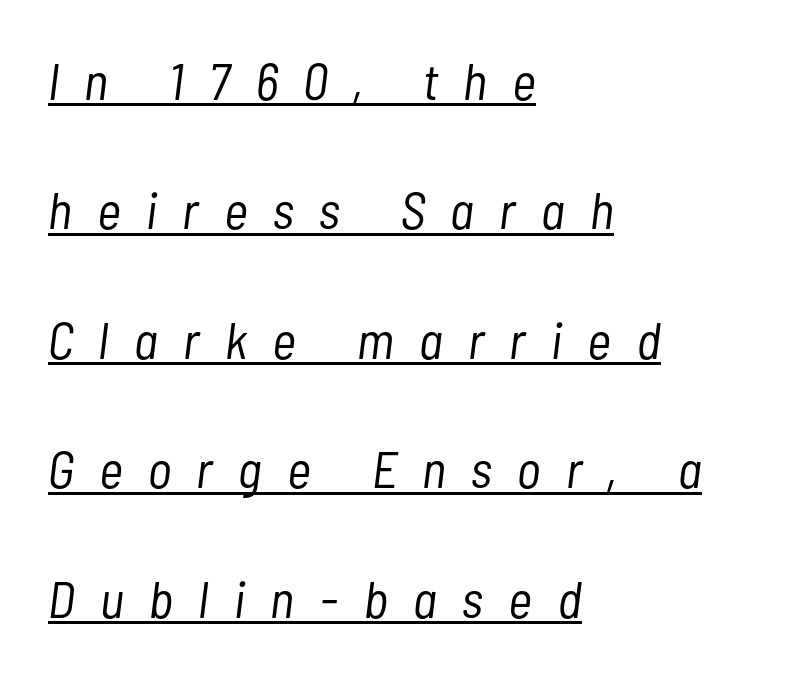
Q: Is the text bold? A: No.
Q: Is the text italic (slanted)? A: Yes, it leans right by about 7 degrees.
Q: Is the text underlined? A: Yes.
Q: How is the paragraph aligned? A: Left-aligned.
Q: Is the spacing between letters normal or unusually wide? A: Unusually wide.
Q: Is the spacing between lines tight, normal or loose? A: Loose.
Q: Width (condensed, normal, or wide)? A: Condensed.
Q: Stroke contrast? A: Low.
Q: x-height? A: Medium.
Q: Monospaced? A: No.
